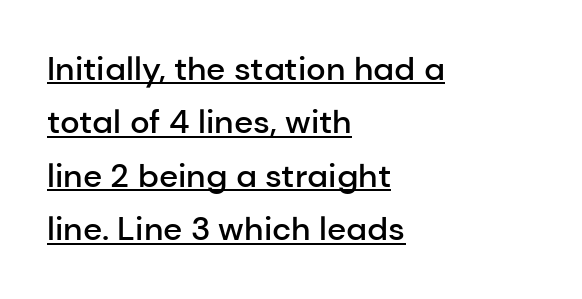
These lines are rendered in a variable-pitch font. The leading is moderate, giving the passage an even texture. The glyphs in this specimen are sans serif. Does a line run under the words? Yes, clearly.
